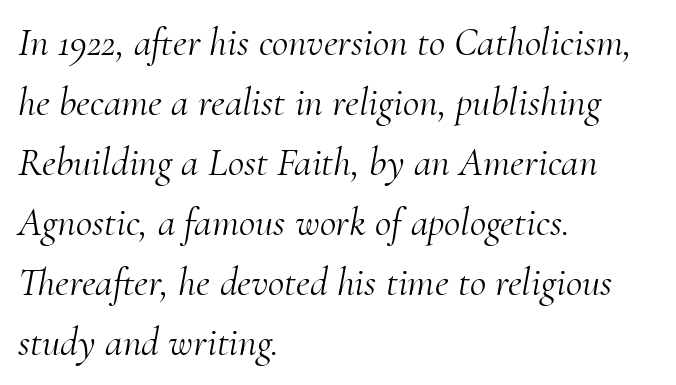
The image shows 40 px light serif type, italic (leaning right); set left-aligned, normal line spacing (1.5x), normal letter spacing, not underlined; medium stroke contrast and a small x-height.
